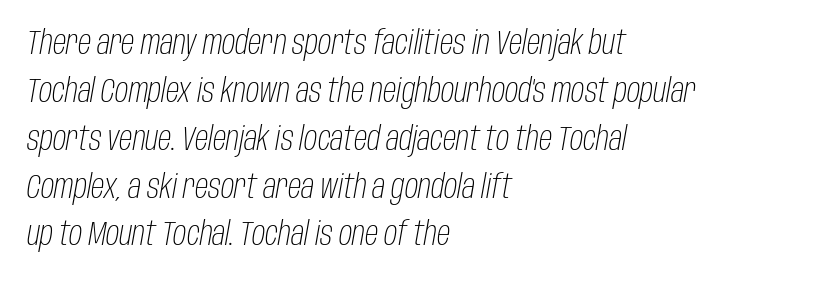
Do the characters align in a grid? No, the font is proportional. Interline gaps are of average width in this sample. Is the letter spacing exaggerated? No — it looks like the ordinary default. No chunkiness to these letters — they're not bold. Short and long lines alike share a common starting point at left.
